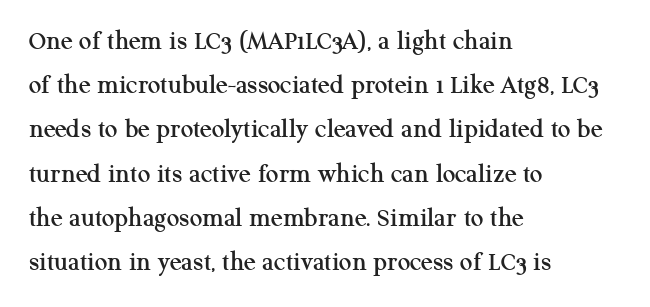
Quick note: interline space is typical. You could not count columns in this text — the font is proportionally spaced. Caption: standard tracking, unaltered. Leftover space on each line is placed entirely after the last word. Look at the bottom of the vertical strokes: they flare into serifs here.
